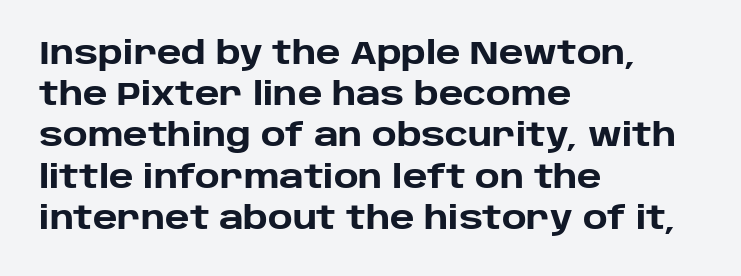
Q: Is the text bold? A: Yes.
Q: Is the text italic (slanted)? A: No, it is upright.
Q: Is the typeface a serif or a sans-serif typeface? A: Sans-serif.
Q: Is the text underlined? A: No.
Q: How is the paragraph aligned? A: Left-aligned.
Q: Is the spacing between letters normal or unusually wide? A: Normal.
Q: Is the spacing between lines tight, normal or loose? A: Normal.
Q: Width (condensed, normal, or wide)? A: Normal.
Q: Stroke contrast? A: Low.
Q: x-height? A: Large.
Q: Monospaced? A: No.
